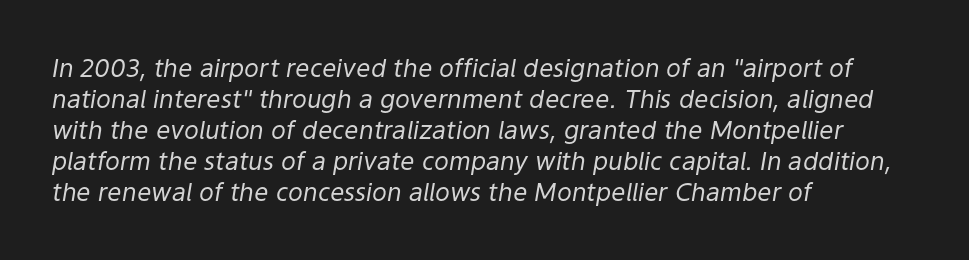
{"italic": "yes", "lean": "right", "slant_degrees": 9, "bold": "no", "underline": "no", "align": "left", "line_spacing_ratio": 1.24, "letter_spacing": "normal", "letter_spacing_em": 0.0, "glyph_px": 25}
